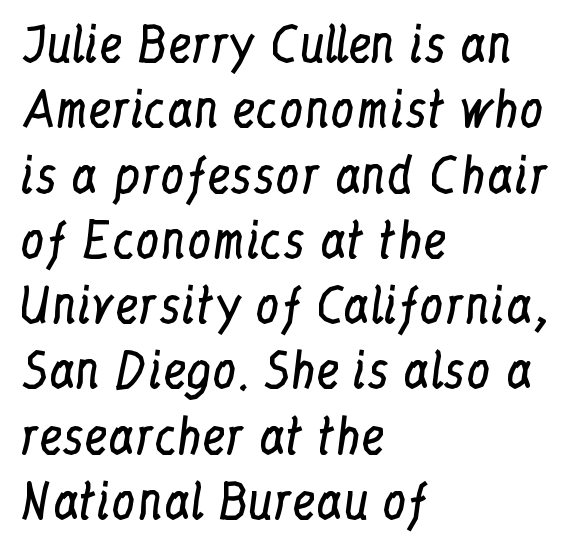
Compared with typical paragraphs, the rows here are spaced about the same. Here the glyphs are tracked normally, forming tight word shapes. You could not count columns in this text — the font is proportionally spaced. Each letter's strokes conclude with small projecting serifs.
